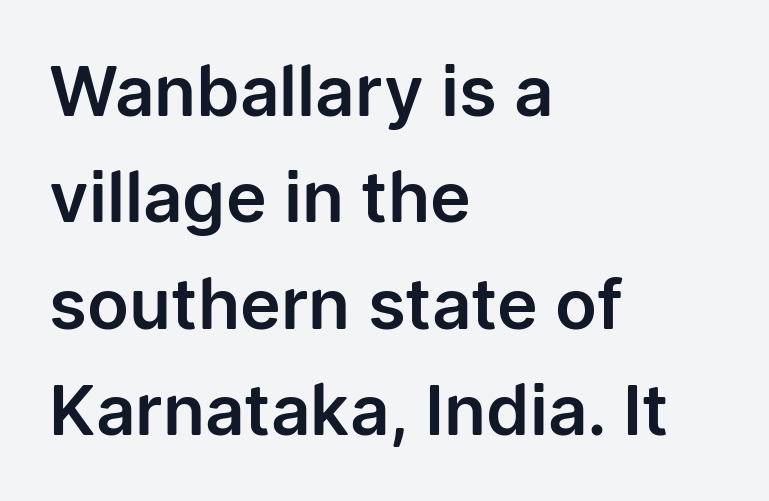
The image shows 69 px sans-serif type, upright; set left-aligned, normal line spacing (1.54x), normal letter spacing, not underlined; low stroke contrast and a medium x-height.
